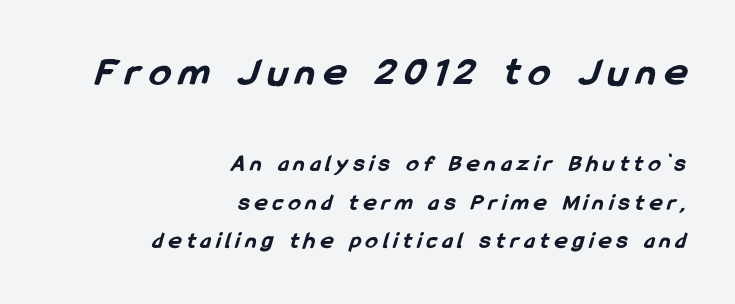
The ragged edge is on the left, which tells us the setting is flush right. Characters follow at a spacing far wider than the type designer built in. The more generous point size was reserved for the upper chunk. What's the leading like? Ordinary, nothing unusual.
